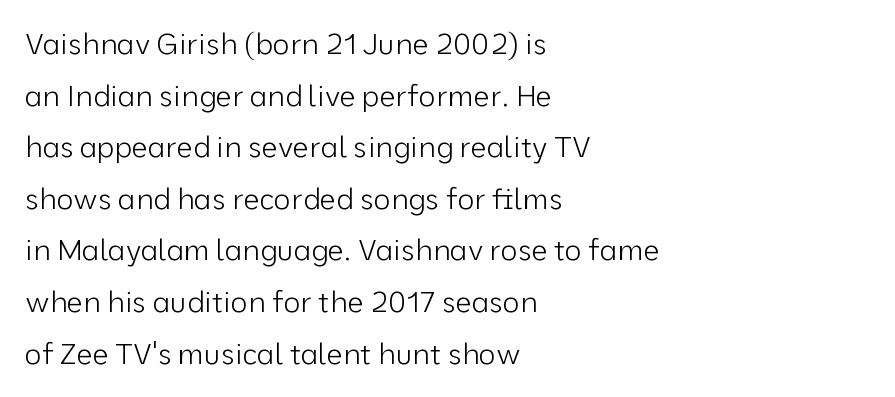
Letterform terminals end flat and unadorned throughout the passage. These lines are rendered in a variable-pitch font. These lines keep a tight, regular rhythm from letter to letter. Tall strokes in this sample are plumb rather than angled. Stem width sits at or under what a default text font uses.
